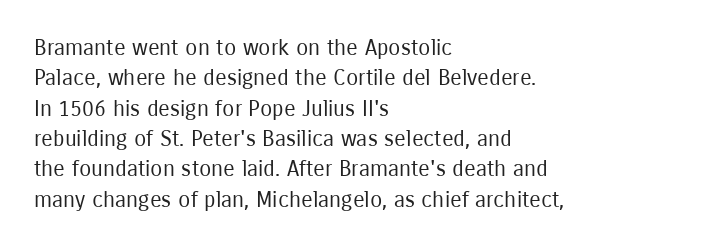
A quiet, ordinary-to-light weight characterises the typeface. The text block is weighted toward the left margin, trailing off unevenly rightward. This rendering leaves character spacing at its baseline value. Characters remain perfectly vertical along every line. The strip under each line holds only bare page.
